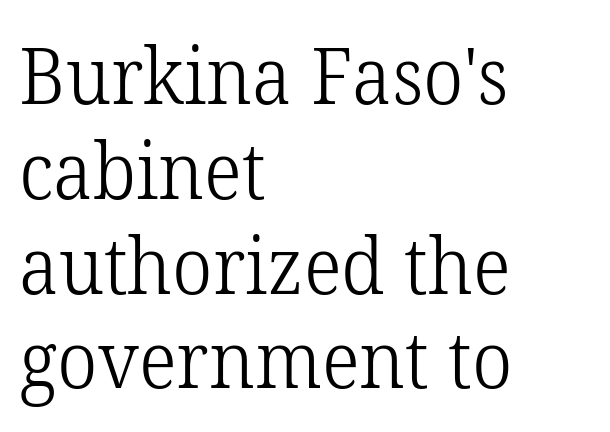
Q: Is the text bold? A: No.
Q: Is the text italic (slanted)? A: No, it is upright.
Q: Is the typeface a serif or a sans-serif typeface? A: Serif.
Q: Is the text underlined? A: No.
Q: How is the paragraph aligned? A: Left-aligned.
Q: Is the spacing between letters normal or unusually wide? A: Normal.
Q: Width (condensed, normal, or wide)? A: Normal.
Q: Stroke contrast? A: Low.
Q: x-height? A: Medium.
Q: Monospaced? A: No.
